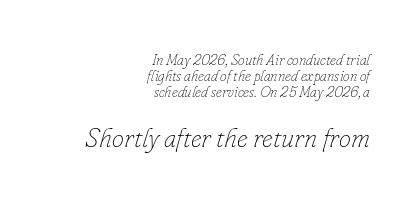
Lines of text with bare space underneath. Between these two stacked blocks, the lower one wins on size. Ink coverage per letter is moderate at most. Tightly led — the rows are bunched. Characters are canted at an angle relative to the baseline's perpendicular.
